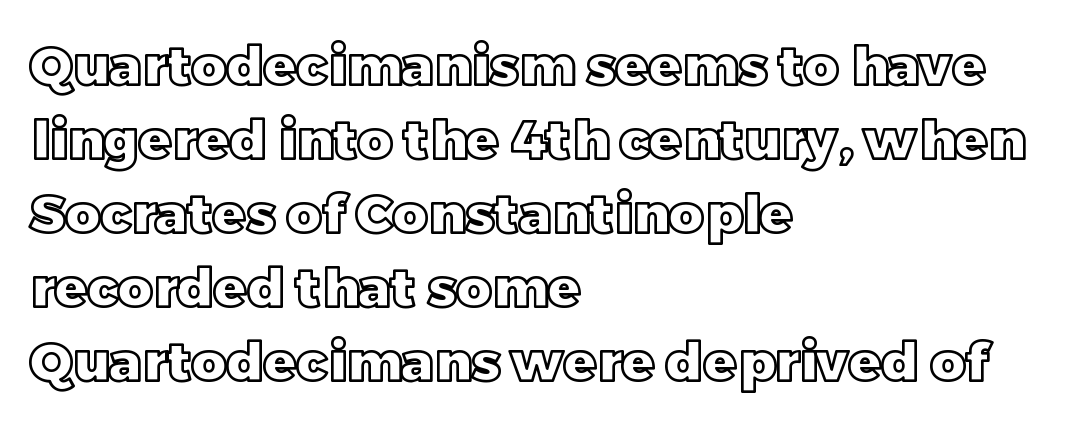
The lines in this sample share a left origin and differ only in where they stop. If you drew a line through each stem, it would be perfectly vertical. This sample has the flowing, uneven cadence of proportional lettering. Horizontal bands of white between lines are of average thickness. Decoration check: the copy has no underline. Standard letterfit; no display-style spreading of the glyphs.
